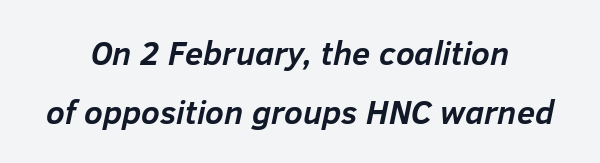
Anything drawn beneath the words? Only blank space. The letterforms sit shoulder to shoulder at normal distance. The whitespace from short lines is split evenly between both sides. The lettering tilts uniformly, giving the passage an italic look.
